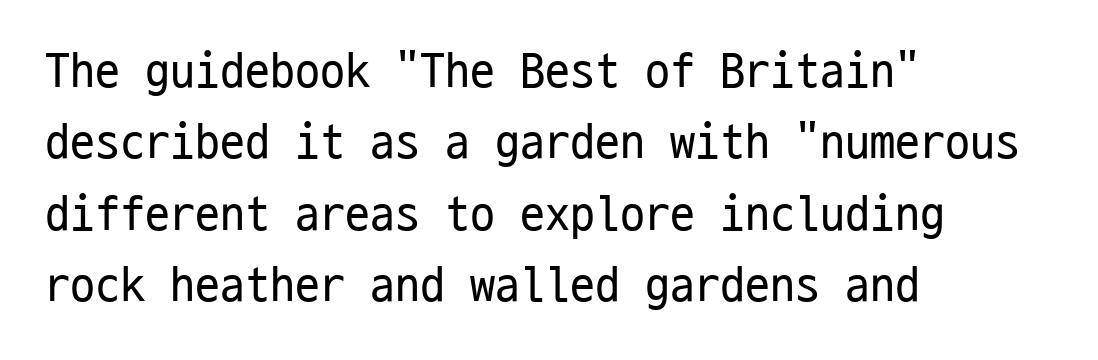
{"serif": "no", "italic": "no", "bold": "no", "weight": "regular", "width": "condensed", "stroke_contrast": "low", "x_height": "medium", "monospaced": "yes", "underline": "no", "align": "left", "line_spacing": "normal", "line_spacing_ratio": 1.43, "letter_spacing": "normal", "letter_spacing_em": 0.0, "glyph_px": 50}
